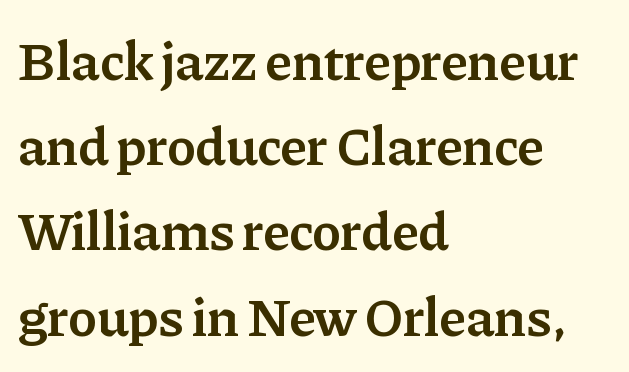
The gap between lines stays unmarked. The lettering holds an erect, upright posture throughout. Each word holds together tightly as a unit, with standard inter-letter gaps. Examine the stroke ends and you'll spot serifs. If you measured baseline to baseline, you'd find a middling distance. Where is the straight margin? On the left.
